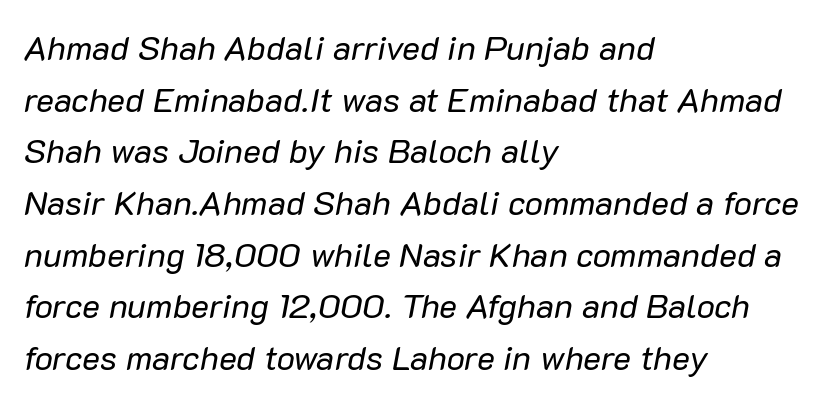
Q: Is the text bold? A: No.
Q: Is the text italic (slanted)? A: Yes, it leans right by about 10 degrees.
Q: Is the text underlined? A: No.
Q: How is the paragraph aligned? A: Left-aligned.
Q: Is the spacing between letters normal or unusually wide? A: Normal.
Q: Is the spacing between lines tight, normal or loose? A: Normal.
Q: Width (condensed, normal, or wide)? A: Normal.
Q: Stroke contrast? A: Low.
Q: x-height? A: Medium.
Q: Monospaced? A: No.
